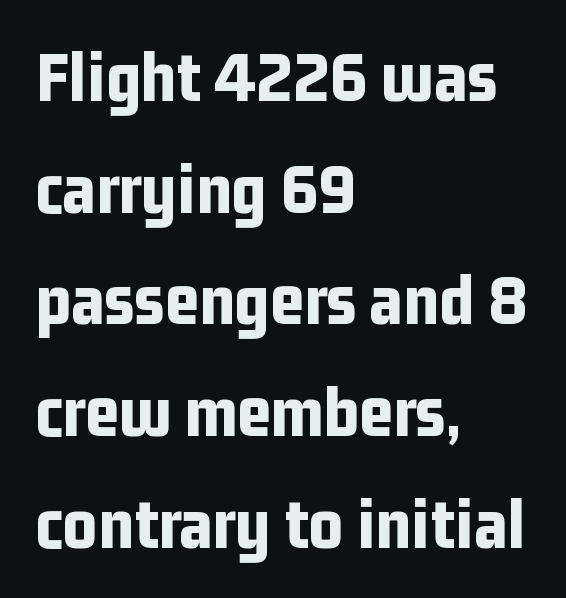
The image shows 74 px bold, condensed sans-serif type, upright; set left-aligned, normal line spacing (1.51x), normal letter spacing, not underlined; low stroke contrast and a medium x-height.
